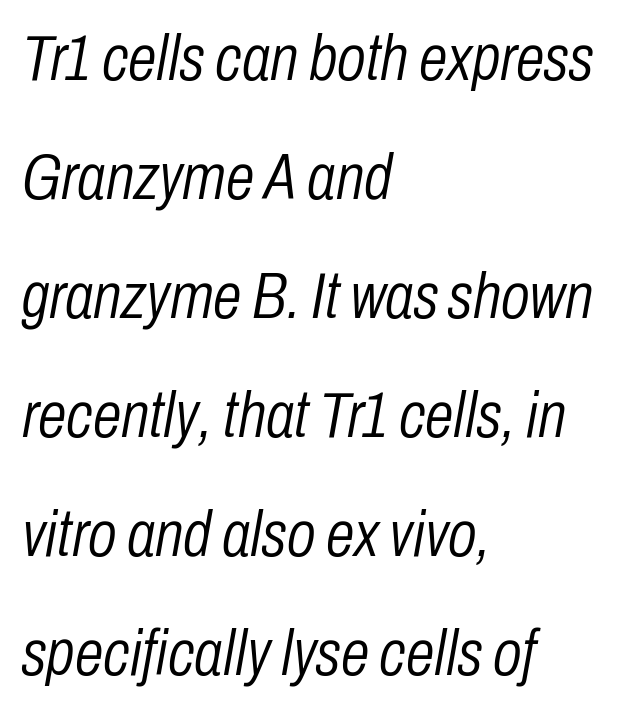
Q: Is the text bold? A: No.
Q: Is the text italic (slanted)? A: Yes, it leans right by about 10 degrees.
Q: Is the text underlined? A: No.
Q: How is the paragraph aligned? A: Left-aligned.
Q: Is the spacing between letters normal or unusually wide? A: Normal.
Q: Width (condensed, normal, or wide)? A: Condensed.
Q: Stroke contrast? A: Low.
Q: x-height? A: Medium.
Q: Monospaced? A: No.
